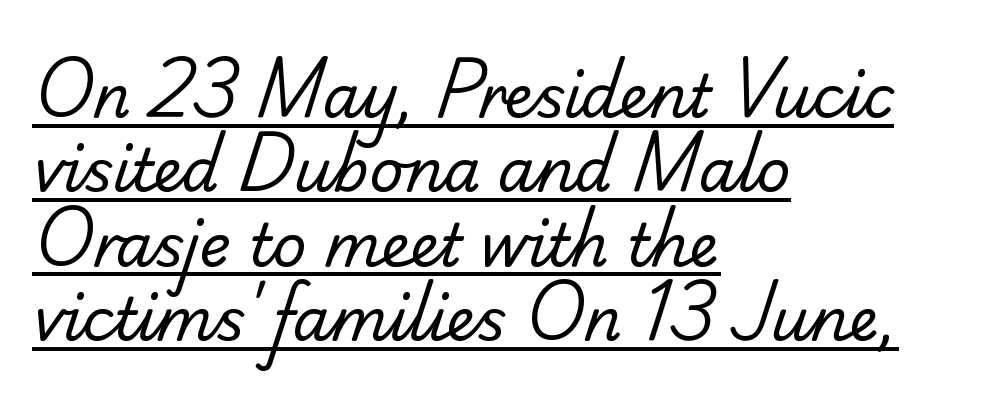
The image shows 59 px regular-weight sans-serif type; set left-aligned, normal line spacing (1.26x), normal letter spacing, underlined; low stroke contrast and a small x-height.
